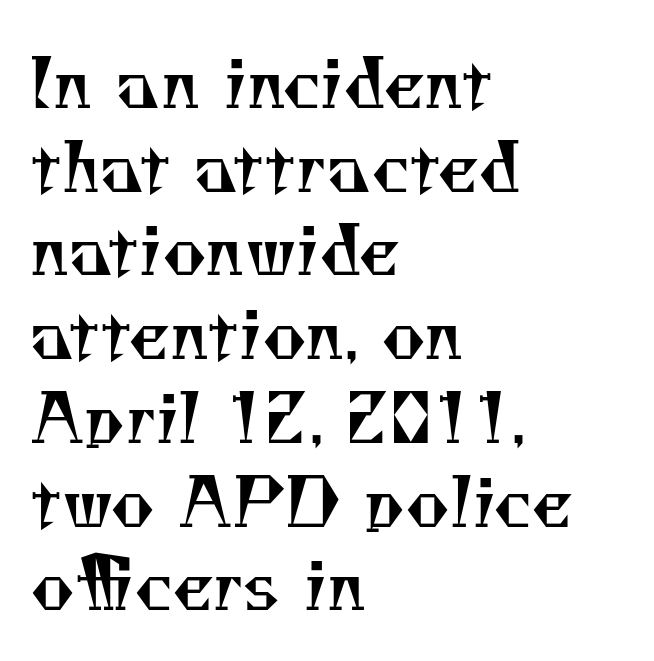
The image shows 67 px regular-weight serif type; set left-aligned, normal line spacing (1.25x), normal letter spacing, not underlined; medium stroke contrast and a small x-height.
